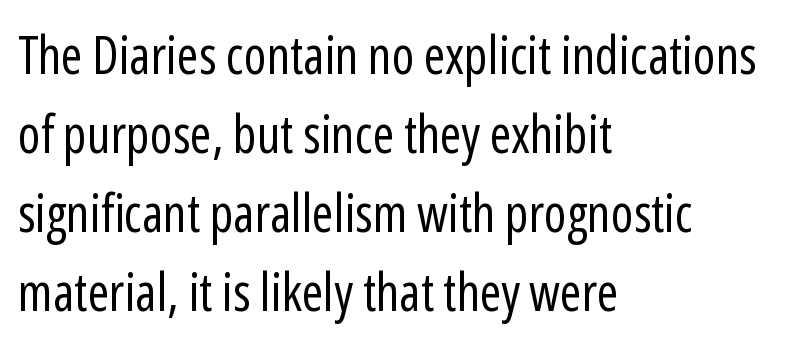
The image shows 52 px regular-weight, condensed sans-serif type, upright; set left-aligned, normal line spacing (1.52x), normal letter spacing, not underlined; low stroke contrast and a medium x-height.
